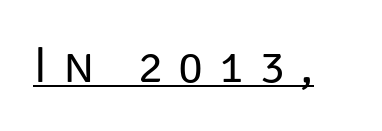
The image shows 52 px regular-weight sans-serif type, upright; set unusually wide letter spacing (+0.3 em), underlined; low stroke contrast and a large x-height.
